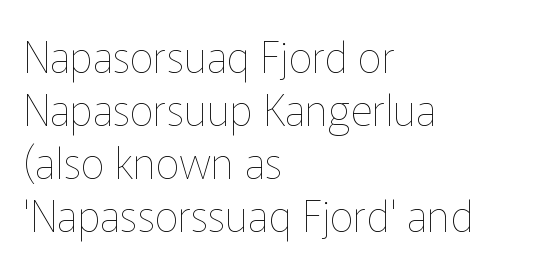
Rendered with straight, roman letterforms. The space directly below the letters is spotless. The ragged edge is on the right, which tells us the setting is flush left. Think of a printed novel: that variable character pitch is what you see here. Words appear dense and cohesive because spacing is normal. This is not heavy type; no bold has been used.
